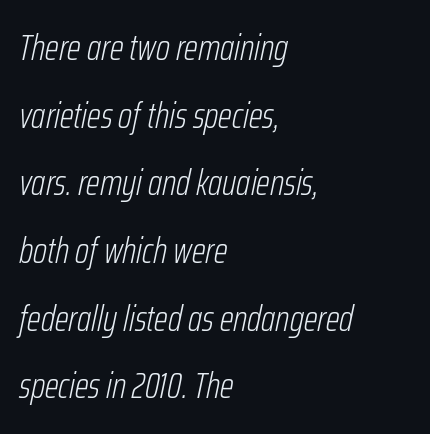
The face used here is rendered with its standard letterfit. Caption: multi-line text, flush left, ragged right. Character widths vary here, with narrow letters taking less room than wide ones. Just letters on the line, the space beneath them empty. Characters are canted at an angle relative to the baseline's perpendicular.
